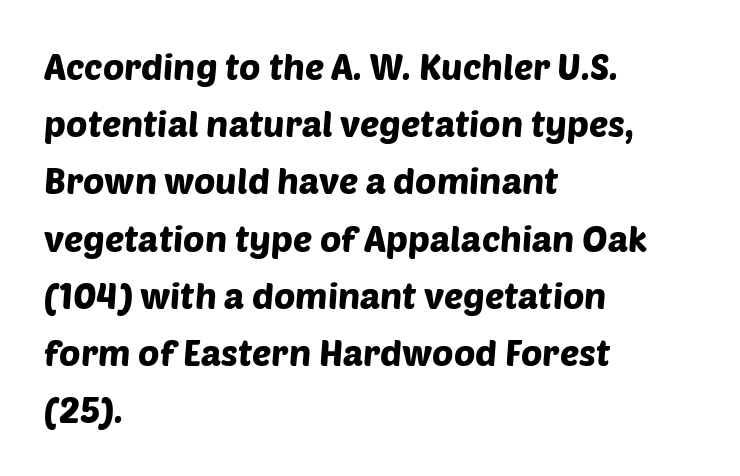
{"serif": "no", "width": "normal", "stroke_contrast": "low", "x_height": "large", "monospaced": "no", "underline": "no", "align": "left", "line_spacing": "normal", "line_spacing_ratio": 1.59, "letter_spacing": "normal", "letter_spacing_em": 0.0, "glyph_px": 36}
